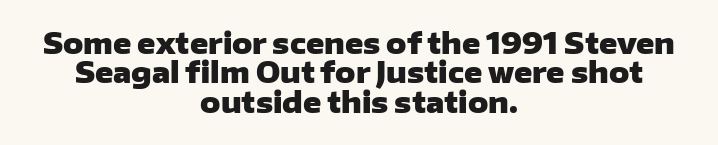
{"serif": "no", "italic": "no", "bold": "yes", "weight": "heavy", "width": "wide", "stroke_contrast": "low", "x_height": "medium", "monospaced": "no", "underline": "no", "align": "center", "line_spacing": "tight", "line_spacing_ratio": 1.05, "letter_spacing": "normal", "letter_spacing_em": 0.0, "glyph_px": 28}
